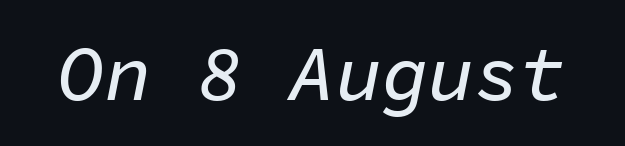
Do the characters align in a grid? Yes, the font is monospaced. This rendering features lettering with no underline. Observe the lean: these are italic letterforms. Compared with typical body copy, the letter spacing here is the same.
